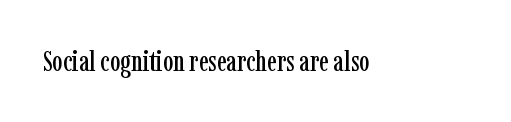
The image shows 29 px condensed serif type, upright; set normal letter spacing, not underlined; low stroke contrast and a medium x-height.
